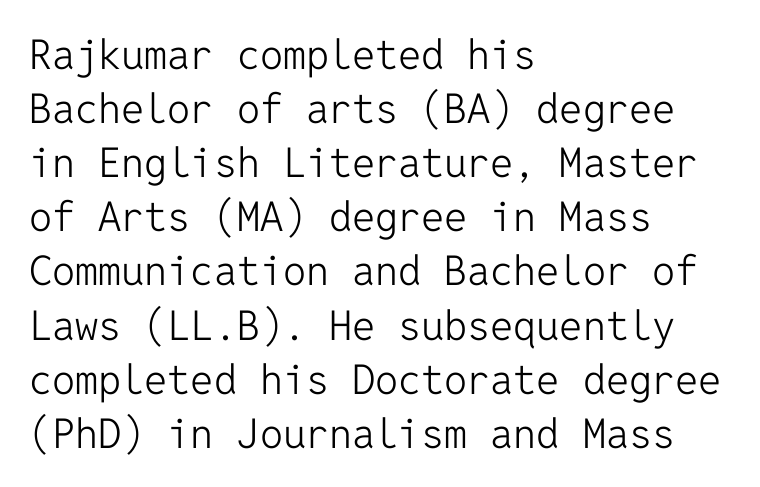
Serifs: no, the terminals of the letterforms are clean. A typesetter would call this monospace, since all characters share one set width. It's the straight-up-and-down kind of type. The rendering keeps characters at their native spacing. Honestly, the row spacing looks completely unremarkable.
